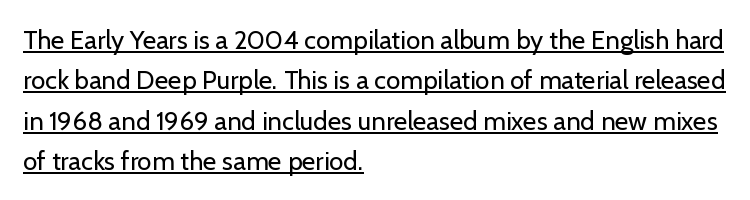
The image shows 26 px text type, upright; set left-aligned, normal line spacing (1.55x), normal letter spacing, underlined.
